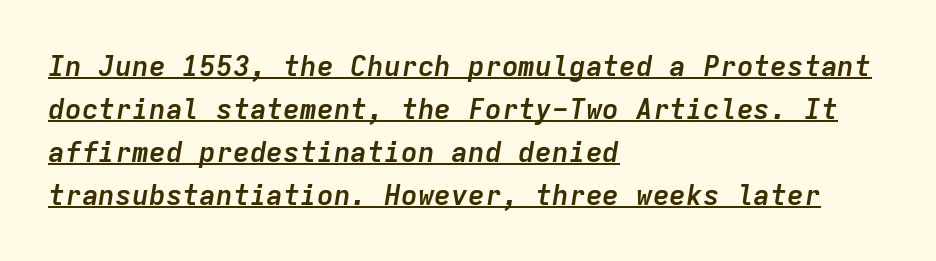
{"italic": "yes", "lean": "right", "slant_degrees": 9, "bold": "yes", "weight": "semibold", "width": "normal", "stroke_contrast": "low", "x_height": "medium", "monospaced": "yes", "underline": "yes", "align": "left", "line_spacing": "normal", "line_spacing_ratio": 1.53, "letter_spacing": "normal", "letter_spacing_em": 0.0, "glyph_px": 28}
